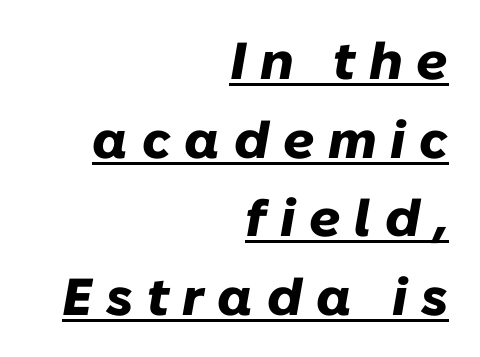
{"italic": "yes", "lean": "right", "slant_degrees": 10, "bold": "yes", "weight": "heavy", "width": "normal", "stroke_contrast": "low", "x_height": "medium", "monospaced": "no", "underline": "yes", "align": "right", "line_spacing": "normal", "line_spacing_ratio": 1.51, "letter_spacing": "wide", "letter_spacing_em": 0.26, "glyph_px": 52}
